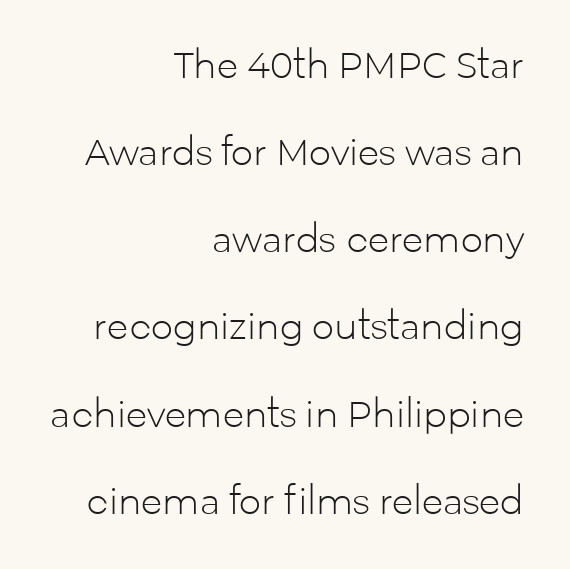
Do the characters align in a grid? No, the font is proportional. Loosely led — the rows are spread out. Ink coverage per letter is moderate at most. These lines stack with their right ends in a neat column. Only glyphs here, with clear space below each row.
